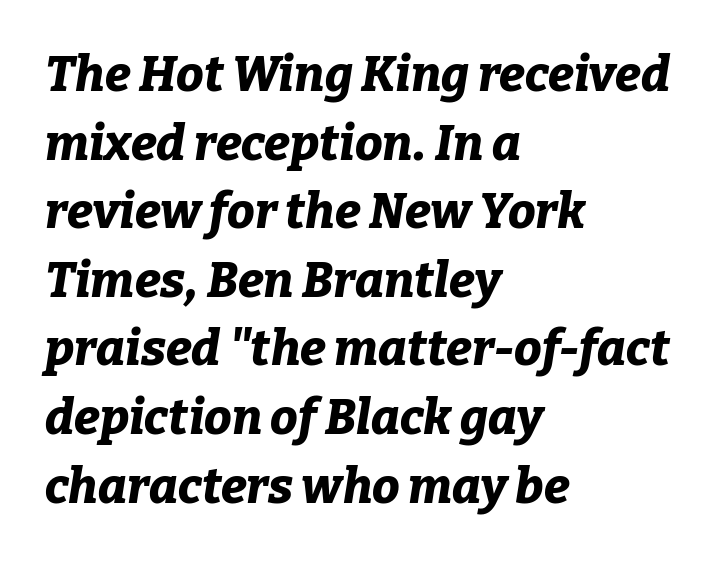
If you drew a line through each stem, it would be angled. Underlining? Definitely not there. Teacher's note: observe the even left margin — that is flush-left alignment. Compared with typical body copy, the letter spacing here is the same.
